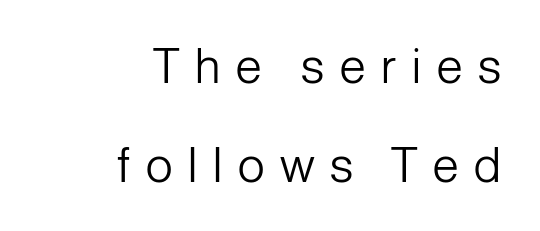
Q: Is the text bold? A: No.
Q: Is the text italic (slanted)? A: No, it is upright.
Q: Is the typeface a serif or a sans-serif typeface? A: Sans-serif.
Q: Is the text underlined? A: No.
Q: How is the paragraph aligned? A: Right-aligned.
Q: Is the spacing between letters normal or unusually wide? A: Unusually wide.
Q: Is the spacing between lines tight, normal or loose? A: Loose.
Q: Width (condensed, normal, or wide)? A: Normal.
Q: Stroke contrast? A: Low.
Q: x-height? A: Medium.
Q: Monospaced? A: No.
